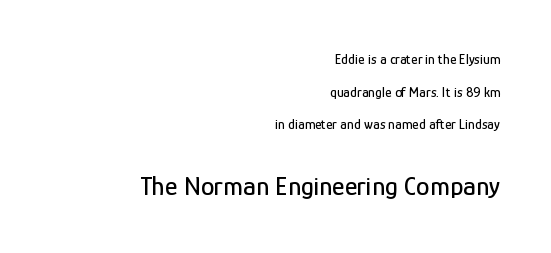
{"italic": "no", "underline": "no", "align": "right", "line_spacing": "loose", "line_spacing_ratio": 2.33, "letter_spacing": "normal", "letter_spacing_em": 0.0, "larger_block": "second", "size_ratio": 1.93, "glyph_px": 27}
